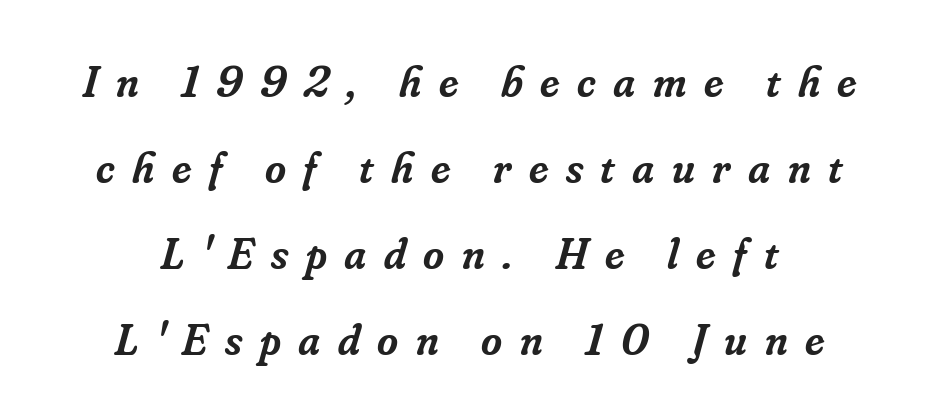
The image shows 45 px semibold serif type, italic (leaning right); set loose line spacing (1.91x), unusually wide letter spacing (+0.39 em), not underlined; low stroke contrast and a small x-height.
